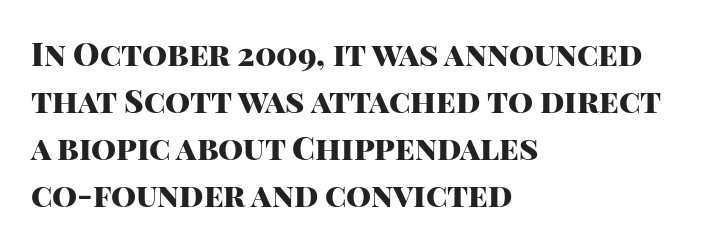
The image shows 32 px heavy sans-serif type, upright; set left-aligned, normal line spacing (1.47x), normal letter spacing, not underlined; high stroke contrast and a large x-height.
